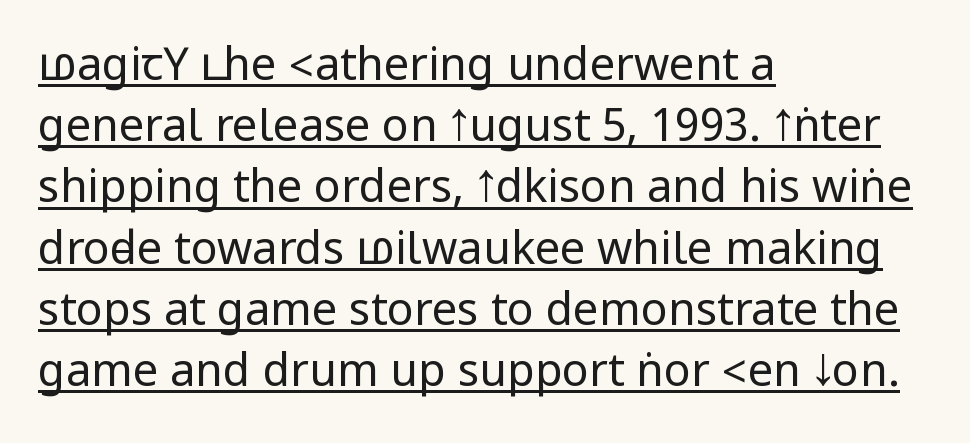
{"serif": "no", "italic": "no", "bold": "no", "weight": "regular", "width": "condensed", "stroke_contrast": "low", "underline": "yes", "align": "left", "line_spacing": "normal", "line_spacing_ratio": 1.36, "letter_spacing": "normal", "letter_spacing_em": 0.0, "glyph_px": 45}
